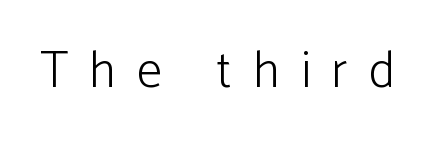
{"serif": "no", "italic": "no", "bold": "no", "weight": "light", "width": "normal", "stroke_contrast": "low", "x_height": "medium", "monospaced": "no", "underline": "no", "letter_spacing": "wide", "letter_spacing_em": 0.42, "glyph_px": 51}
